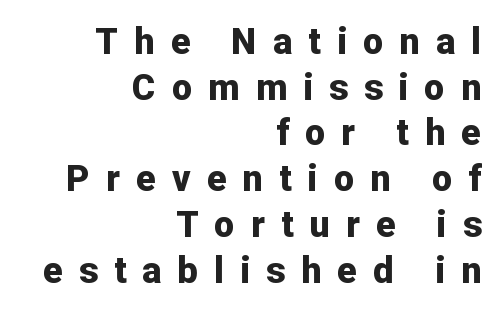
The image shows 36 px bold sans-serif type, upright; set right-aligned, normal line spacing (1.27x), unusually wide letter spacing (+0.45 em), not underlined; low stroke contrast and a medium x-height.
